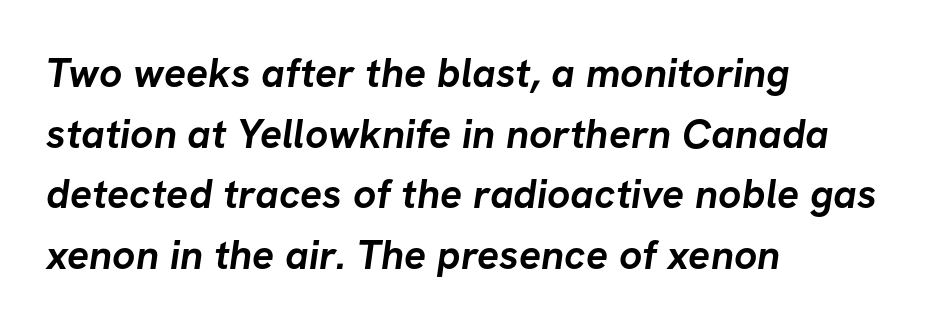
Q: Is the text bold? A: Yes.
Q: Is the typeface a serif or a sans-serif typeface? A: Sans-serif.
Q: Is the text underlined? A: No.
Q: How is the paragraph aligned? A: Left-aligned.
Q: Is the spacing between letters normal or unusually wide? A: Normal.
Q: Is the spacing between lines tight, normal or loose? A: Normal.
Q: Width (condensed, normal, or wide)? A: Normal.
Q: Stroke contrast? A: Low.
Q: x-height? A: Medium.
Q: Monospaced? A: No.
